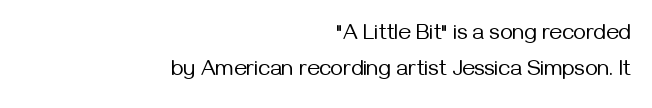
These lines stack with their right ends in a neat column. How are the letters spaced? Ordinarily, with no added tracking. Has an underline been added? It has not. Stroke mass is kept to a normal reading level or below. The rows are spaced the way most documents space them. You can tell it's not italic because the verticals are truly vertical.
